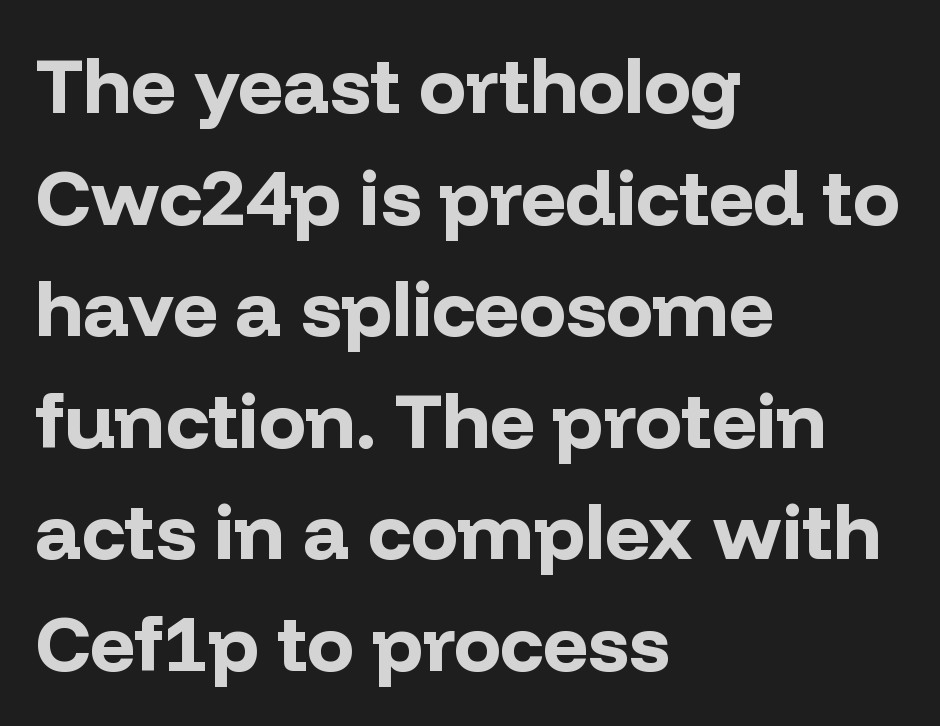
Q: Is the text bold? A: Yes.
Q: Is the text italic (slanted)? A: No, it is upright.
Q: Is the typeface a serif or a sans-serif typeface? A: Sans-serif.
Q: Is the text underlined? A: No.
Q: How is the paragraph aligned? A: Left-aligned.
Q: Is the spacing between letters normal or unusually wide? A: Normal.
Q: Is the spacing between lines tight, normal or loose? A: Normal.
Q: Width (condensed, normal, or wide)? A: Normal.
Q: Stroke contrast? A: Low.
Q: x-height? A: Medium.
Q: Monospaced? A: No.
